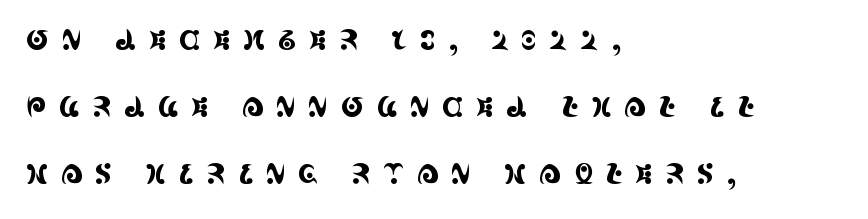
Q: Is the text italic (slanted)? A: No, it is upright.
Q: Is the typeface a serif or a sans-serif typeface? A: Serif.
Q: Is the text underlined? A: No.
Q: How is the paragraph aligned? A: Left-aligned.
Q: Is the spacing between letters normal or unusually wide? A: Unusually wide.
Q: Is the spacing between lines tight, normal or loose? A: Loose.
Q: Width (condensed, normal, or wide)? A: Condensed.
Q: x-height? A: Large.
Q: Monospaced? A: No.
